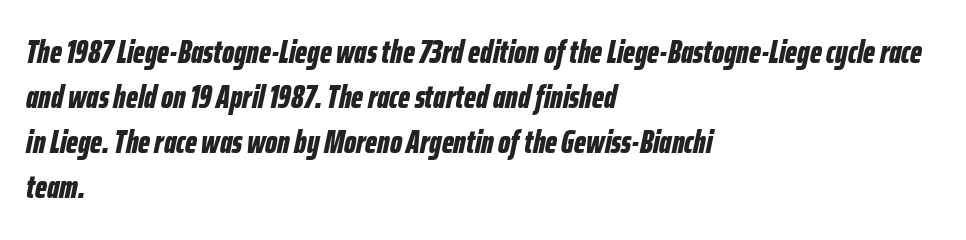
The face used here is rendered with its standard letterfit. A clean baseline with only descenders dipping below it. Looking at the ascenders, they clearly lean. The letters advance in unequal steps, a hallmark of proportional type. Is the block centered? No — it sits flush against the left margin.
